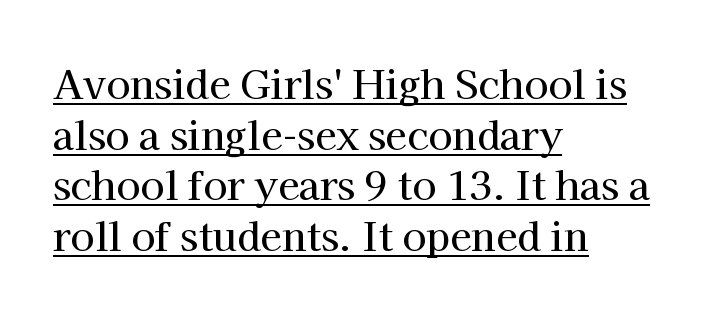
The image shows 39 px serif type, upright; set left-aligned, normal line spacing (1.3x), normal letter spacing, underlined; high stroke contrast and a medium x-height.
